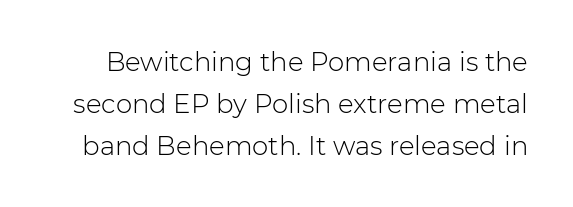
The image shows 26 px text type, upright; set normal line spacing (1.61x), normal letter spacing, not underlined.
